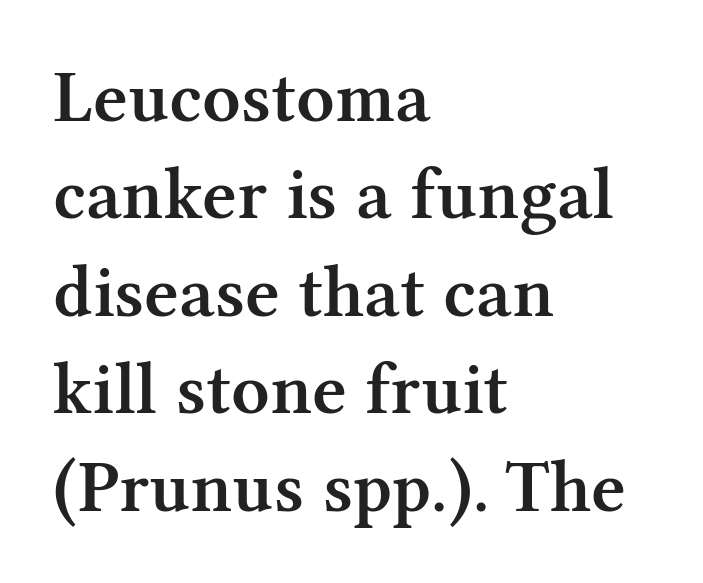
Q: Is the text bold? A: Semi-bold.
Q: Is the text italic (slanted)? A: No, it is upright.
Q: Is the typeface a serif or a sans-serif typeface? A: Serif.
Q: Is the text underlined? A: No.
Q: How is the paragraph aligned? A: Left-aligned.
Q: Is the spacing between letters normal or unusually wide? A: Normal.
Q: Is the spacing between lines tight, normal or loose? A: Normal.
Q: Width (condensed, normal, or wide)? A: Normal.
Q: Stroke contrast? A: Medium.
Q: x-height? A: Medium.
Q: Monospaced? A: No.
